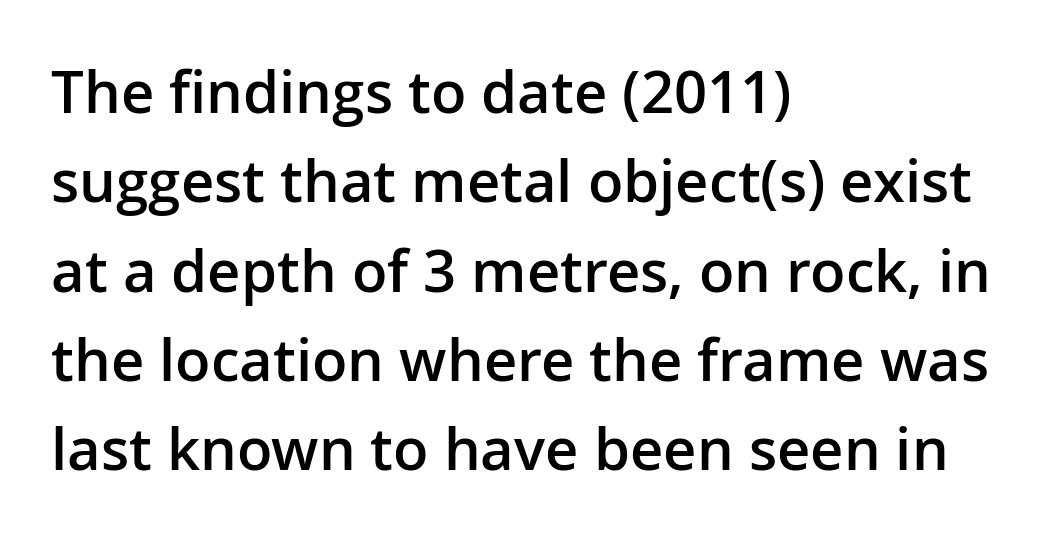
Q: Is the text bold? A: Semi-bold.
Q: Is the text italic (slanted)? A: No, it is upright.
Q: Is the typeface a serif or a sans-serif typeface? A: Sans-serif.
Q: Is the text underlined? A: No.
Q: How is the paragraph aligned? A: Left-aligned.
Q: Is the spacing between letters normal or unusually wide? A: Normal.
Q: Is the spacing between lines tight, normal or loose? A: Normal.
Q: Width (condensed, normal, or wide)? A: Normal.
Q: Stroke contrast? A: Low.
Q: x-height? A: Medium.
Q: Monospaced? A: No.
